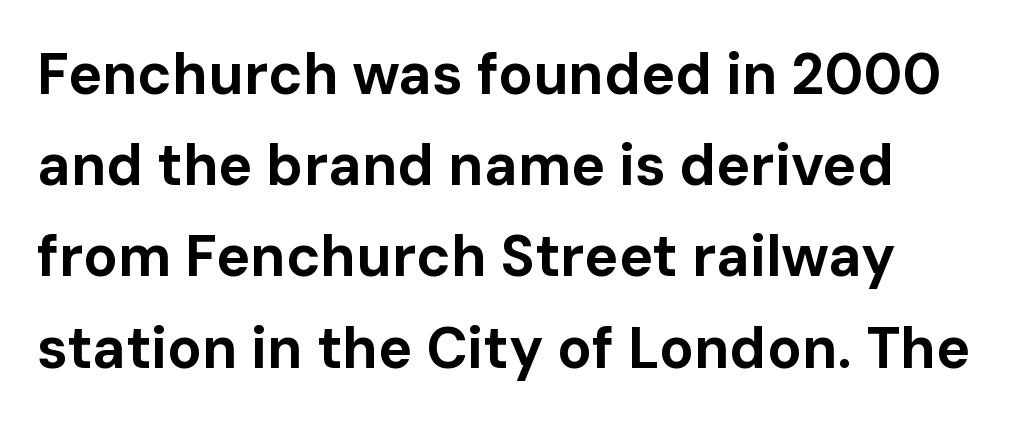
Q: Is the text bold? A: Yes.
Q: Is the text italic (slanted)? A: No, it is upright.
Q: Is the typeface a serif or a sans-serif typeface? A: Sans-serif.
Q: Is the text underlined? A: No.
Q: Is the spacing between letters normal or unusually wide? A: Normal.
Q: Is the spacing between lines tight, normal or loose? A: Normal.
Q: Width (condensed, normal, or wide)? A: Normal.
Q: Stroke contrast? A: Low.
Q: x-height? A: Medium.
Q: Monospaced? A: No.
